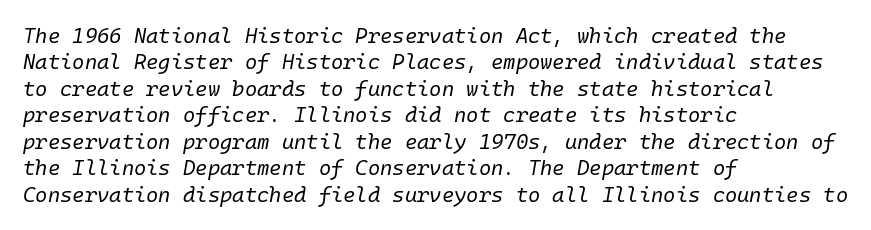
Between one letter and the next there's only the usual sliver of space. Caption: face not bold, strokes unweighted. The words here are not underlined. Where is the straight margin? On the left. The letters are slanted; this is an italic face. Regarding leading, the lines here are spaced in the standard way.
